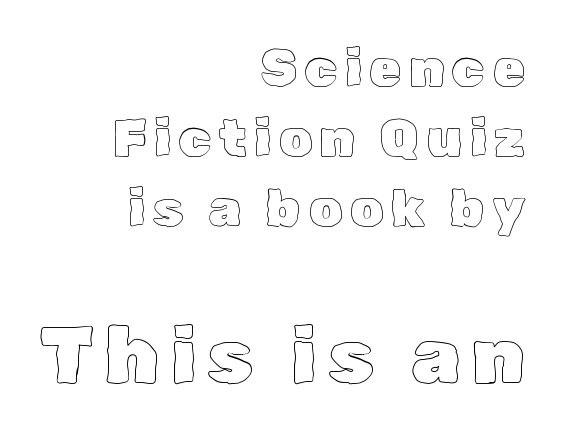
Q: Is the text italic (slanted)? A: No, it is upright.
Q: Is the text underlined? A: No.
Q: How is the paragraph aligned? A: Right-aligned.
Q: Is the spacing between lines tight, normal or loose? A: Normal.
Q: Which block of text is set in a larger size, the first (top) or the second (bottom)? A: The second (bottom) one.
Q: Width (condensed, normal, or wide)? A: Normal.
Q: x-height? A: Medium.
Q: Monospaced? A: No.
